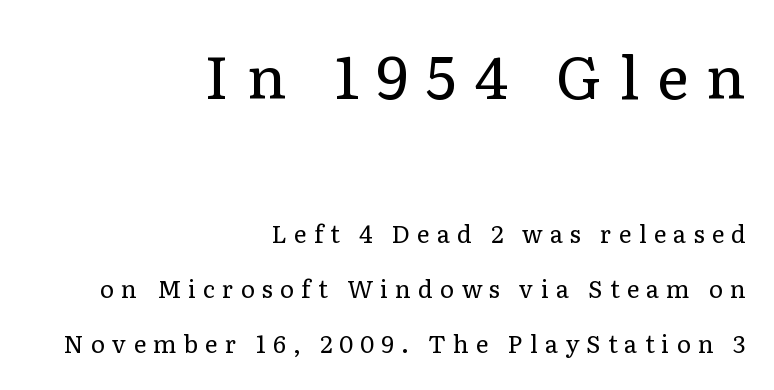
Q: Is the text bold? A: No.
Q: Is the text italic (slanted)? A: No, it is upright.
Q: Is the typeface a serif or a sans-serif typeface? A: Serif.
Q: Is the text underlined? A: No.
Q: How is the paragraph aligned? A: Right-aligned.
Q: Is the spacing between letters normal or unusually wide? A: Unusually wide.
Q: Is the spacing between lines tight, normal or loose? A: Loose.
Q: Which block of text is set in a larger size, the first (top) or the second (bottom)? A: The first (top) one.
Q: Width (condensed, normal, or wide)? A: Normal.
Q: Stroke contrast? A: Low.
Q: x-height? A: Medium.
Q: Monospaced? A: No.
